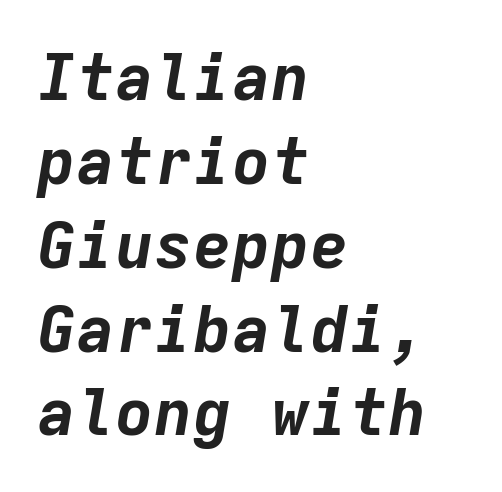
{"italic": "yes", "lean": "right", "slant_degrees": 9, "bold": "yes", "weight": "bold", "width": "normal", "stroke_contrast": "low", "x_height": "medium", "monospaced": "yes", "underline": "no", "align": "left", "line_spacing": "normal", "line_spacing_ratio": 1.29, "letter_spacing": "normal", "letter_spacing_em": 0.0, "glyph_px": 65}
